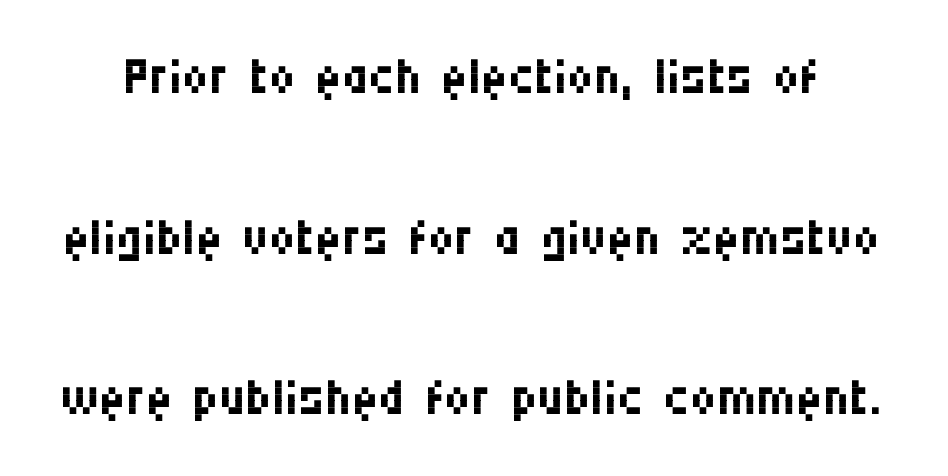
Q: Is the text bold? A: No.
Q: Is the text italic (slanted)? A: No, it is upright.
Q: Is the typeface a serif or a sans-serif typeface? A: Sans-serif.
Q: Is the text underlined? A: No.
Q: Is the spacing between letters normal or unusually wide? A: Normal.
Q: Is the spacing between lines tight, normal or loose? A: Loose.
Q: Width (condensed, normal, or wide)? A: Condensed.
Q: Stroke contrast? A: Medium.
Q: x-height? A: Large.
Q: Monospaced? A: No.
